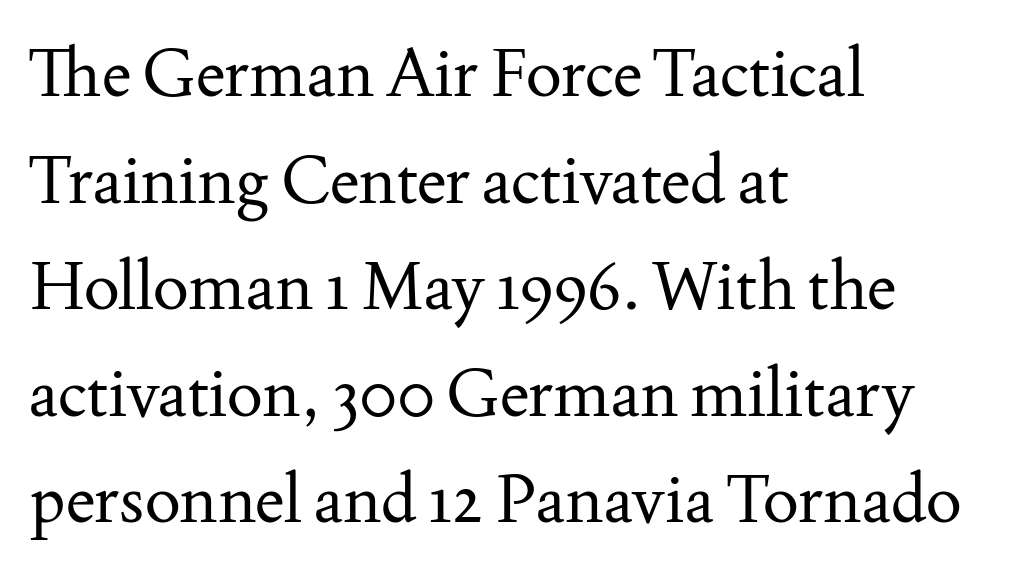
Honestly, there is no underline to notice here at all. This block has exactly the height ordinary leading produces. Each word holds together tightly as a unit, with standard inter-letter gaps. This sample has the flowing, uneven cadence of proportional lettering. Think standard paragraph weight, or any step lighter than that. The font's upright variant was chosen for this text.
